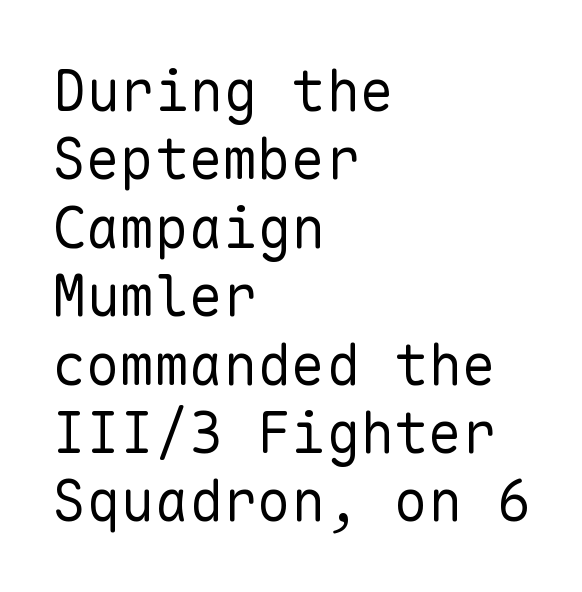
{"serif": "no", "italic": "no", "bold": "no", "weight": "regular", "width": "normal", "stroke_contrast": "low", "x_height": "medium", "monospaced": "yes", "underline": "no", "align": "left", "line_spacing_ratio": 1.2, "letter_spacing": "normal", "letter_spacing_em": 0.0, "glyph_px": 57}
